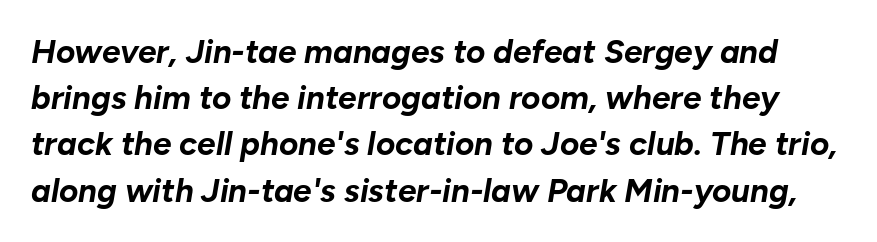
The image shows 33 px bold type, italic (leaning right); set normal line spacing (1.4x), normal letter spacing, not underlined; low stroke contrast and a medium x-height.
